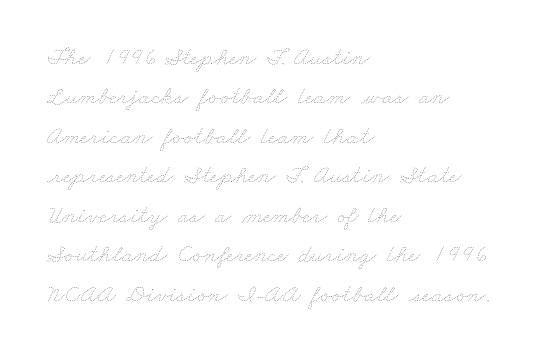
The image shows 25 px text type; set left-aligned, normal line spacing (1.58x), normal letter spacing, not underlined.
